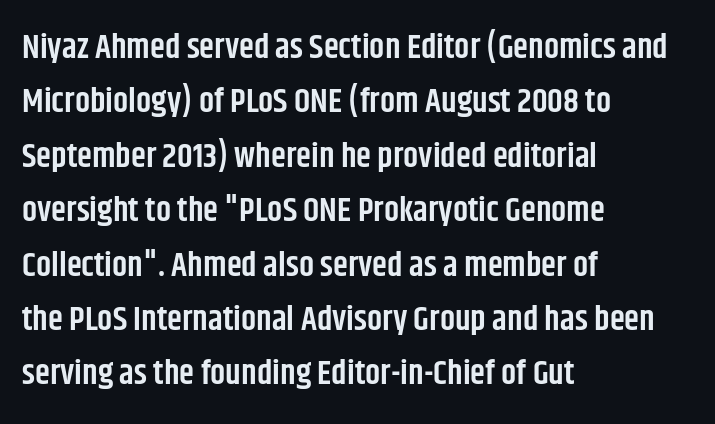
Q: Is the text bold? A: Semi-bold.
Q: Is the text italic (slanted)? A: No, it is upright.
Q: Is the typeface a serif or a sans-serif typeface? A: Sans-serif.
Q: Is the text underlined? A: No.
Q: How is the paragraph aligned? A: Left-aligned.
Q: Is the spacing between letters normal or unusually wide? A: Normal.
Q: Is the spacing between lines tight, normal or loose? A: Normal.
Q: Width (condensed, normal, or wide)? A: Condensed.
Q: Stroke contrast? A: Low.
Q: x-height? A: Large.
Q: Monospaced? A: No.
